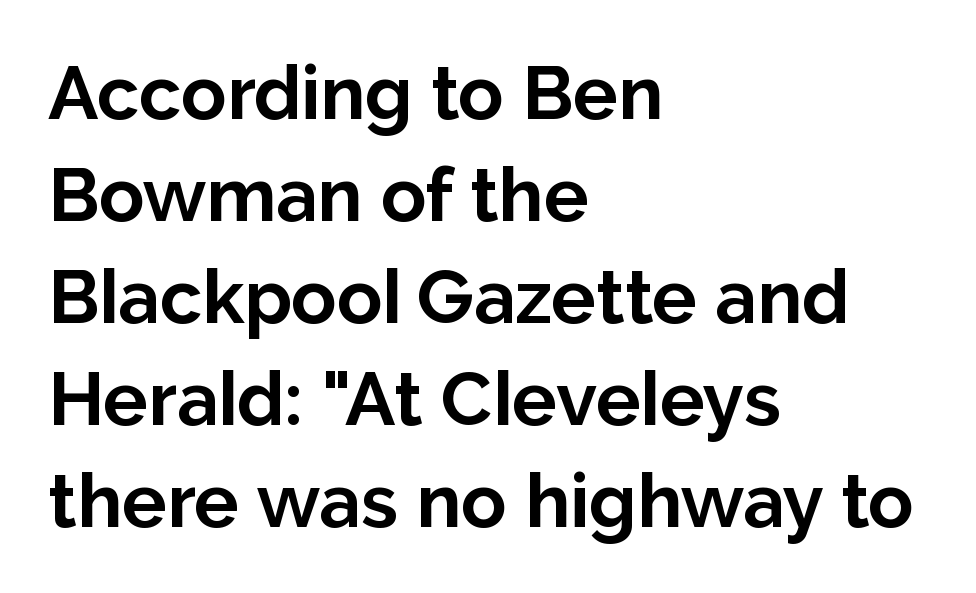
Q: Is the text bold? A: Yes.
Q: Is the text italic (slanted)? A: No, it is upright.
Q: Is the typeface a serif or a sans-serif typeface? A: Sans-serif.
Q: Is the text underlined? A: No.
Q: How is the paragraph aligned? A: Left-aligned.
Q: Is the spacing between letters normal or unusually wide? A: Normal.
Q: Is the spacing between lines tight, normal or loose? A: Normal.
Q: Width (condensed, normal, or wide)? A: Normal.
Q: Stroke contrast? A: Low.
Q: x-height? A: Medium.
Q: Monospaced? A: No.
